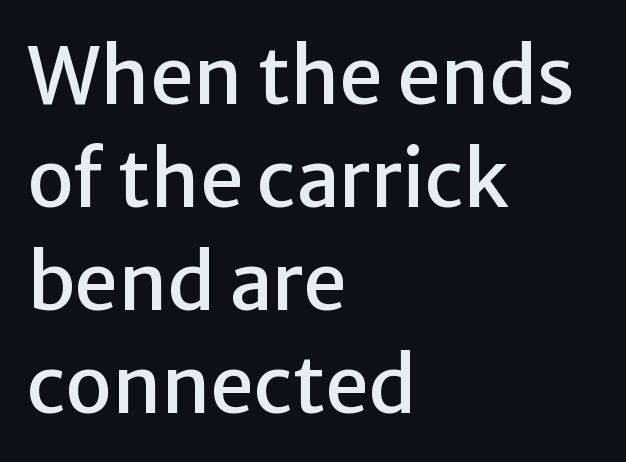
The image shows 78 px sans-serif type, upright; set left-aligned, normal line spacing (1.32x), normal letter spacing, not underlined; low stroke contrast and a medium x-height.
